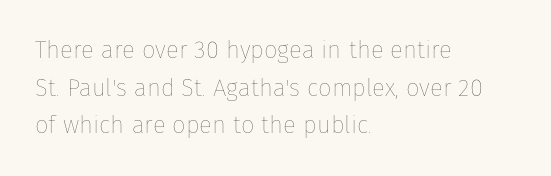
{"italic": "no", "bold": "no", "underline": "no", "align": "left", "line_spacing": "normal", "line_spacing_ratio": 1.57, "letter_spacing": "normal", "letter_spacing_em": 0.0, "glyph_px": 24}
